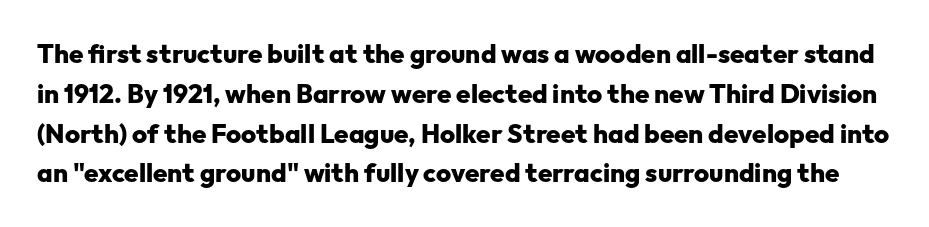
This sample uses an upright cut, with every glyph sitting square on the baseline. Emphasis by weight is at full strength: bold. The rows are spaced the way most documents space them. The glyphs are unaccompanied by any horizontal stroke below them. You could call the tracking neutral — neither tight nor loose.
